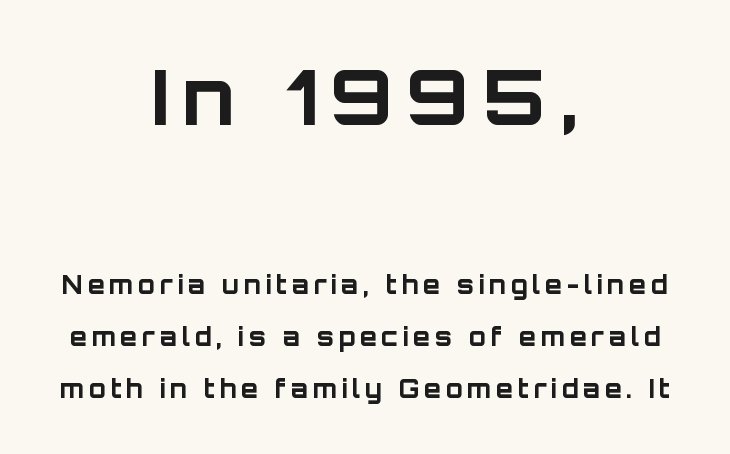
Q: Is the text bold? A: Yes.
Q: Is the text italic (slanted)? A: No, it is upright.
Q: Is the typeface a serif or a sans-serif typeface? A: Sans-serif.
Q: Is the text underlined? A: No.
Q: How is the paragraph aligned? A: Centered.
Q: Is the spacing between lines tight, normal or loose? A: Loose.
Q: Which block of text is set in a larger size, the first (top) or the second (bottom)? A: The first (top) one.
Q: Width (condensed, normal, or wide)? A: Normal.
Q: Stroke contrast? A: Low.
Q: x-height? A: Large.
Q: Monospaced? A: No.
